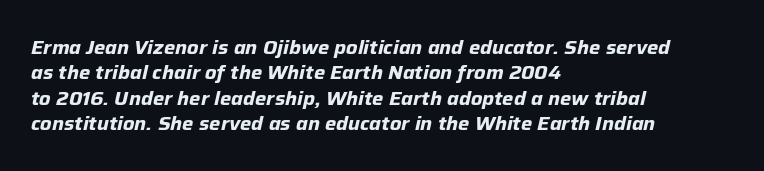
The image shows 20 px bold type, italic (leaning right); set left-aligned, normal line spacing (1.27x), normal letter spacing, not underlined.
